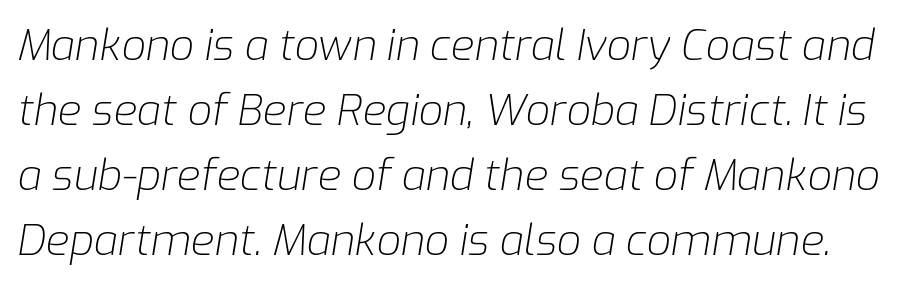
{"italic": "yes", "lean": "right", "slant_degrees": 9, "bold": "no", "weight": "light", "width": "normal", "stroke_contrast": "low", "x_height": "medium", "monospaced": "no", "underline": "no", "line_spacing": "normal", "line_spacing_ratio": 1.51, "letter_spacing": "normal", "letter_spacing_em": 0.0, "glyph_px": 43}
